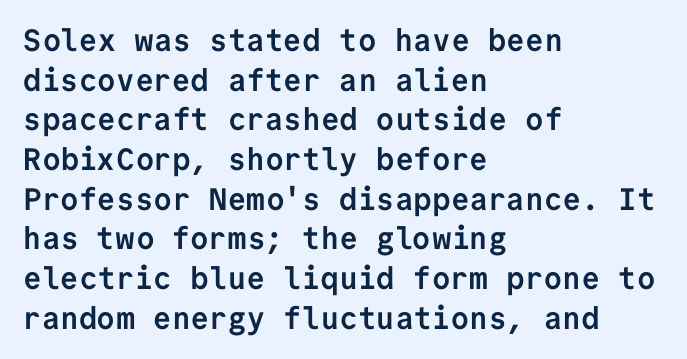
The lines sit at an ordinary, default distance from one another. If you drew a line through each stem, it would be perfectly vertical. The zone under the glyphs is completely vacant. A typesetter would label this face a sans. Between one letter and the next there's only the usual sliver of space. Compared with a centered layout, this one pins lines to the left instead.
